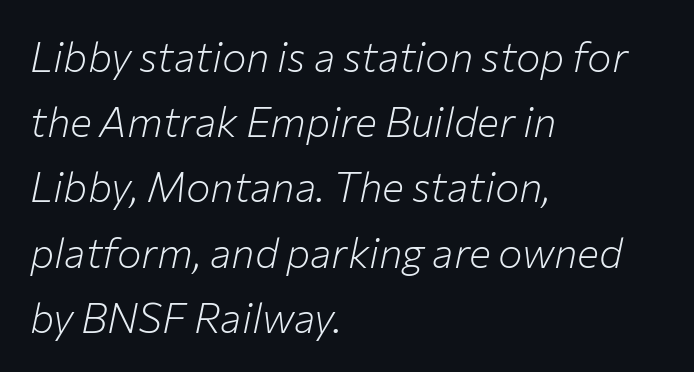
{"italic": "yes", "lean": "right", "slant_degrees": 12, "bold": "no", "weight": "light", "width": "normal", "stroke_contrast": "low", "x_height": "medium", "monospaced": "no", "underline": "no", "align": "left", "line_spacing": "normal", "line_spacing_ratio": 1.59, "letter_spacing": "normal", "letter_spacing_em": 0.0, "glyph_px": 41}
